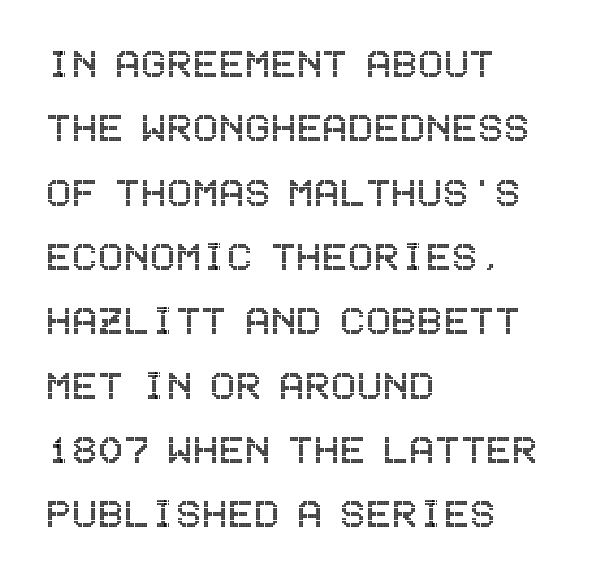
Q: Is the text italic (slanted)? A: No, it is upright.
Q: Is the text underlined? A: No.
Q: How is the paragraph aligned? A: Left-aligned.
Q: Is the spacing between letters normal or unusually wide? A: Normal.
Q: Is the spacing between lines tight, normal or loose? A: Normal.
Q: Width (condensed, normal, or wide)? A: Condensed.
Q: x-height? A: Large.
